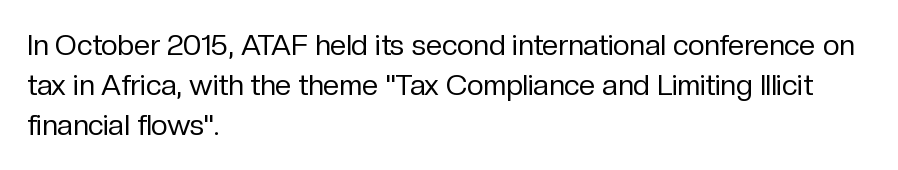
{"serif": "no", "italic": "no", "bold": "no", "weight": "regular", "width": "normal", "stroke_contrast": "low", "x_height": "medium", "monospaced": "no", "underline": "no", "align": "left", "line_spacing": "normal", "line_spacing_ratio": 1.38, "letter_spacing": "normal", "letter_spacing_em": 0.0, "glyph_px": 29}
